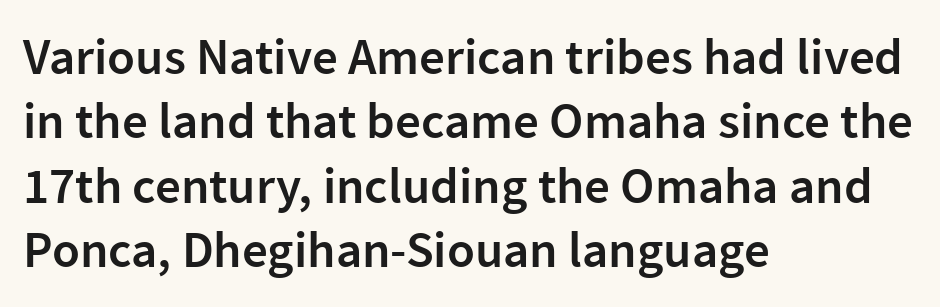
Letters rest on an invisible, unmarked baseline. The rows are spaced the way most documents space them. The axis of the letterforms is exactly vertical. Stroke terminals: plain, sans-serif.
